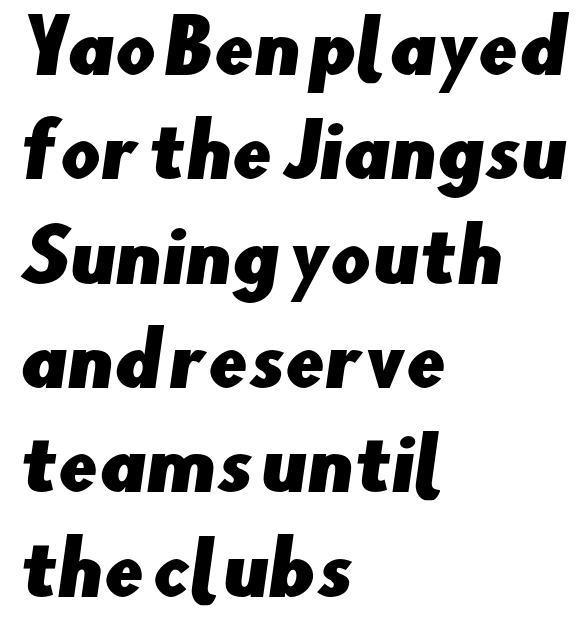
{"serif": "no", "width": "normal", "stroke_contrast": "low", "x_height": "small", "monospaced": "no", "underline": "no", "align": "left", "line_spacing": "normal", "line_spacing_ratio": 1.47, "letter_spacing": "normal", "letter_spacing_em": 0.0, "glyph_px": 71}
